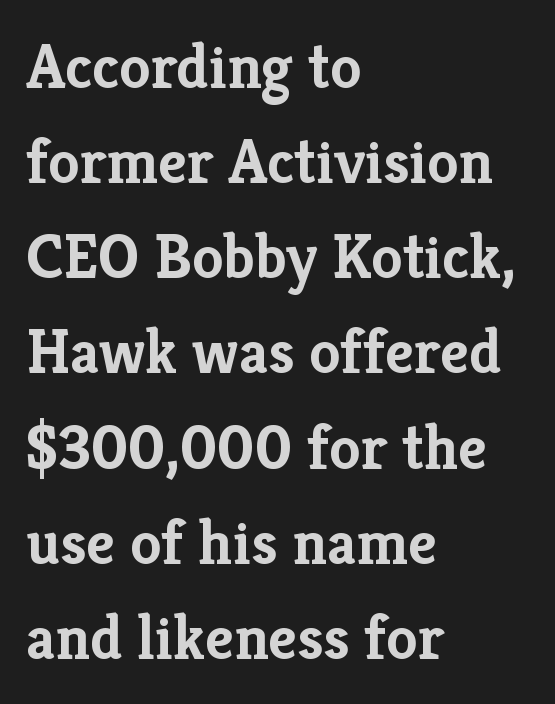
The image shows 63 px semibold serif type, upright; set left-aligned, normal line spacing (1.51x), normal letter spacing, not underlined; low stroke contrast and a medium x-height.
